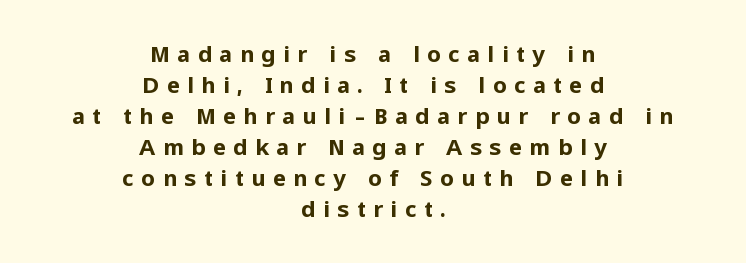
{"italic": "no", "bold": "yes", "underline": "no", "align": "center", "line_spacing": "normal", "line_spacing_ratio": 1.41, "letter_spacing": "wide", "letter_spacing_em": 0.33, "glyph_px": 22}
